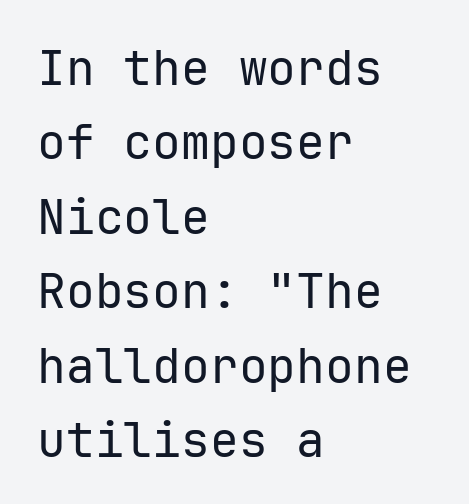
{"serif": "no", "italic": "no", "bold": "no", "weight": "regular", "width": "normal", "stroke_contrast": "low", "x_height": "medium", "monospaced": "yes", "underline": "no", "align": "left", "line_spacing": "normal", "line_spacing_ratio": 1.55, "letter_spacing": "normal", "letter_spacing_em": 0.0, "glyph_px": 48}
